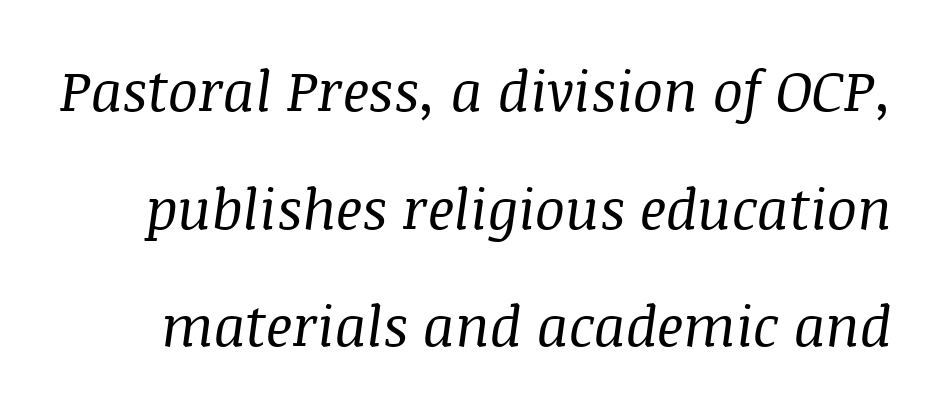
{"serif": "yes", "italic": "yes", "lean": "right", "slant_degrees": 8, "bold": "no", "weight": "regular", "width": "normal", "stroke_contrast": "medium", "x_height": "large", "monospaced": "no", "underline": "no", "line_spacing": "loose", "line_spacing_ratio": 2.1, "letter_spacing": "normal", "letter_spacing_em": 0.0, "glyph_px": 56}
